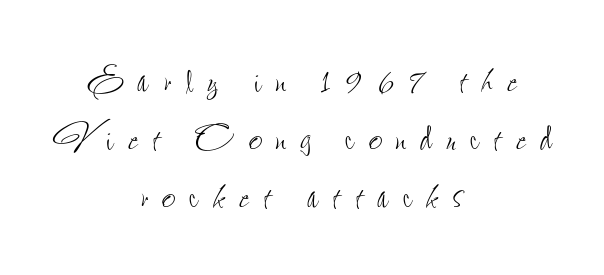
Q: Is the text bold? A: No.
Q: Is the text italic (slanted)? A: Yes.
Q: Is the text underlined? A: No.
Q: How is the paragraph aligned? A: Centered.
Q: Is the spacing between letters normal or unusually wide? A: Unusually wide.
Q: Width (condensed, normal, or wide)? A: Condensed.
Q: Stroke contrast? A: Low.
Q: x-height? A: Small.
Q: Monospaced? A: No.
